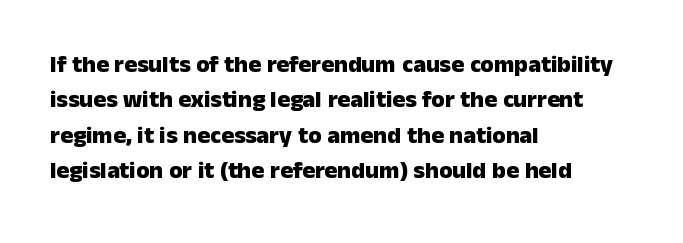
The image shows 24 px bold type, upright; set left-aligned, normal line spacing (1.47x), normal letter spacing, not underlined.
